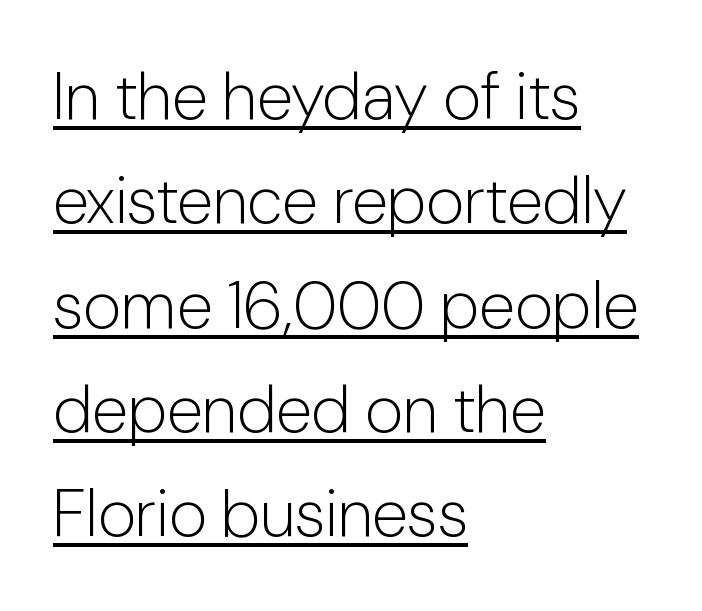
The font sits on the lighter half of the weight spectrum, regular included. Posture: upright roman. This sample has the flowing, uneven cadence of proportional lettering. You can tell from the bare stems that sans-serif type was used.
